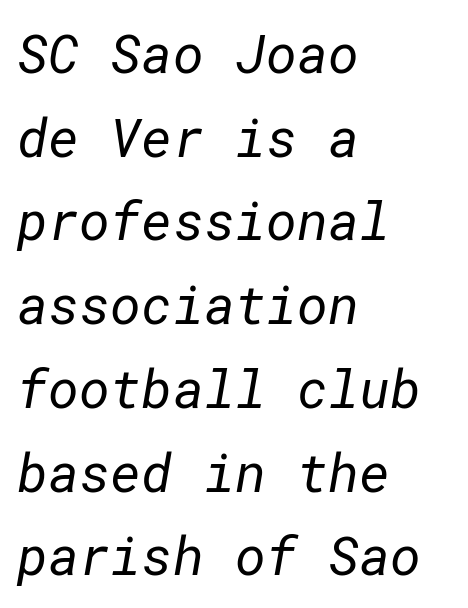
{"serif": "no", "bold": "no", "weight": "regular", "width": "normal", "stroke_contrast": "low", "x_height": "medium", "underline": "no", "align": "left", "line_spacing": "normal", "line_spacing_ratio": 1.58, "letter_spacing": "normal", "letter_spacing_em": 0.0, "glyph_px": 53}
